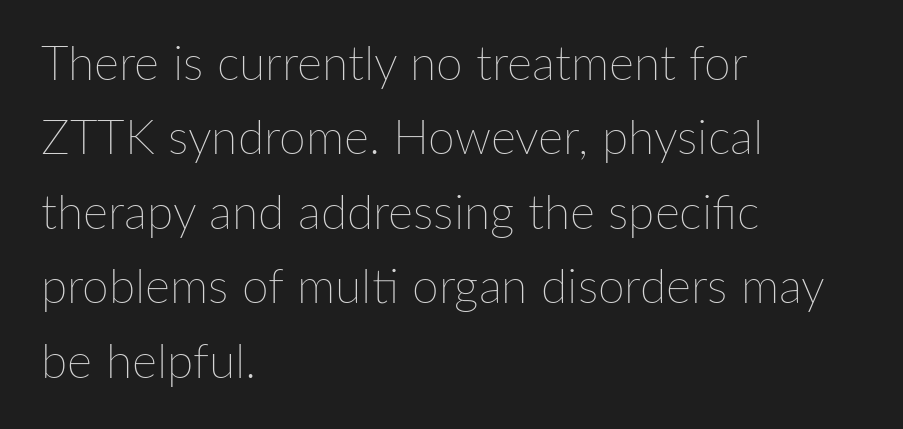
The image shows 48 px thin type, upright; set left-aligned, normal line spacing (1.55x), normal letter spacing, not underlined; low stroke contrast and a medium x-height.
